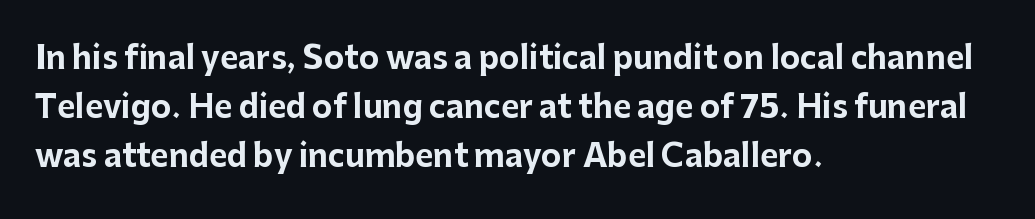
The image shows 31 px bold sans-serif type, upright; set left-aligned, normal line spacing (1.58x), normal letter spacing, not underlined; low stroke contrast and a medium x-height.
